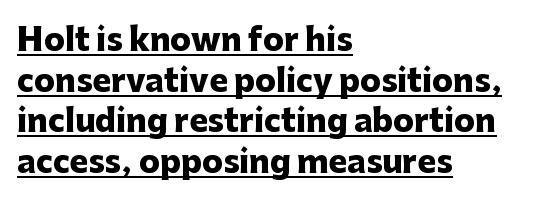
Stroke thickness is high; the sample reads as a true bold. Does the leading feel generous? No, just average. Rendered with straight, roman letterforms. Varying glyph widths throughout — classic text-font behaviour.
